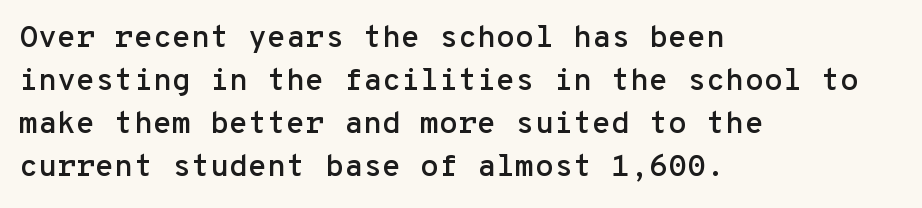
The passage shown is not underscored anywhere. Grotesque or geometric, the face here clearly has no serifs. There is no visible air inserted between adjacent glyphs. Leftover space on each line is placed entirely after the last word. A typesetter would call this monospace, since all characters share one set width. This is roman type, the default non-slanted kind.
